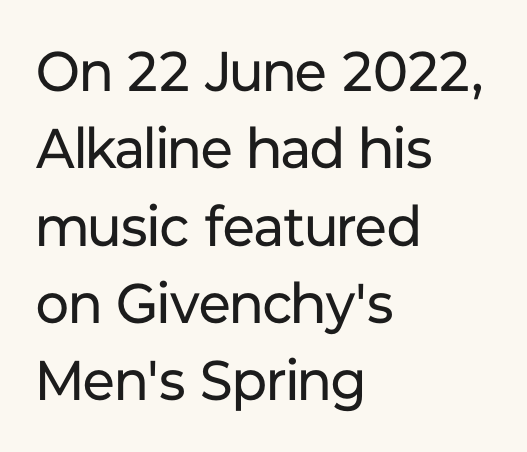
Varying glyph widths throughout — classic text-font behaviour. The font is comparable to plain body text, perhaps lighter. These lines stack with their left ends in a neat column. Just letters on the line, the space beneath them empty. The rows are spaced the way most documents space them.
